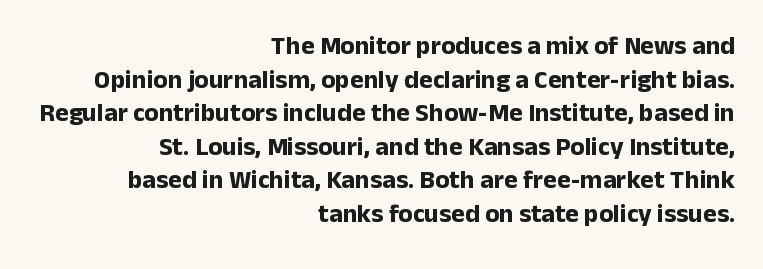
The image shows 26 px bold type, upright; set right-aligned, normal line spacing (1.29x), normal letter spacing, not underlined.
